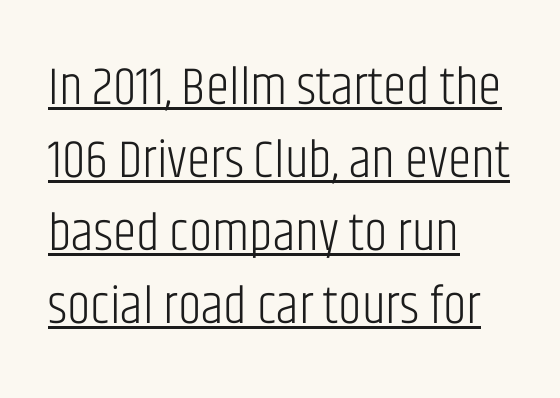
{"serif": "no", "italic": "no", "bold": "no", "weight": "light", "width": "condensed", "stroke_contrast": "low", "x_height": "large", "monospaced": "no", "underline": "yes", "align": "left", "line_spacing": "normal", "line_spacing_ratio": 1.38, "letter_spacing": "normal", "letter_spacing_em": 0.0, "glyph_px": 53}
